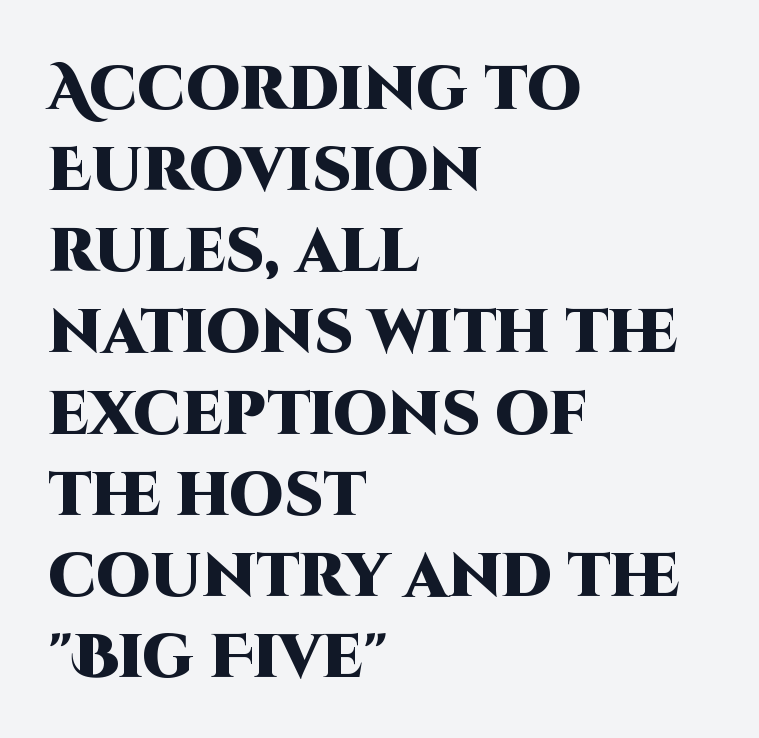
The image shows 61 px heavy sans-serif type, upright; set left-aligned, normal line spacing (1.33x), normal letter spacing, not underlined; high stroke contrast and a large x-height.
